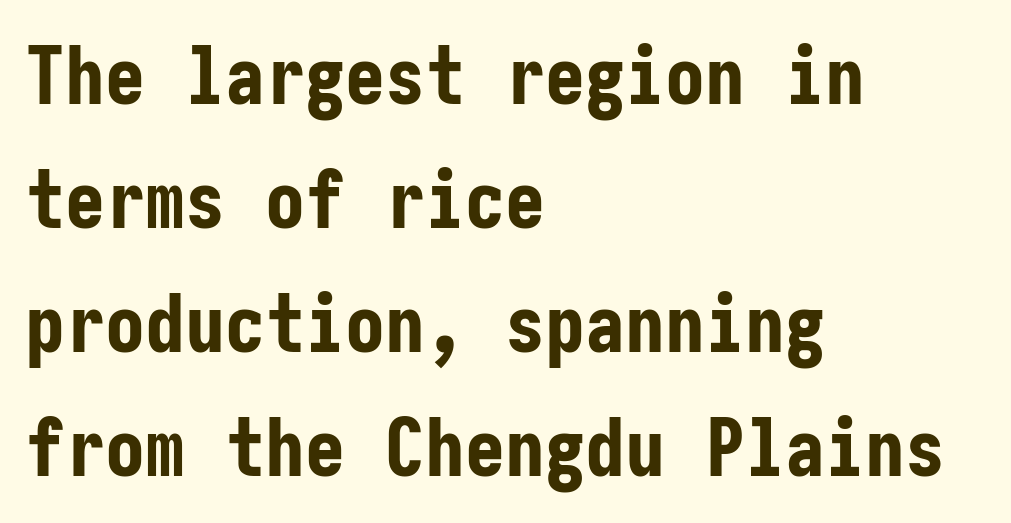
Q: Is the text bold? A: Yes.
Q: Is the text italic (slanted)? A: No, it is upright.
Q: Is the typeface a serif or a sans-serif typeface? A: Sans-serif.
Q: Is the text underlined? A: No.
Q: How is the paragraph aligned? A: Left-aligned.
Q: Is the spacing between letters normal or unusually wide? A: Normal.
Q: Is the spacing between lines tight, normal or loose? A: Normal.
Q: Width (condensed, normal, or wide)? A: Condensed.
Q: Stroke contrast? A: Low.
Q: x-height? A: Medium.
